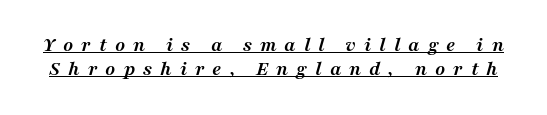
Substantial extra tracking has been applied to these lines. Strokes here are thick enough to call this a true bold. The rendering applies a slant to the glyphs. Whoever set this chose condensed vertical rhythm over breathing room. A continuous stroke trails under the words, as in a hyperlink.
